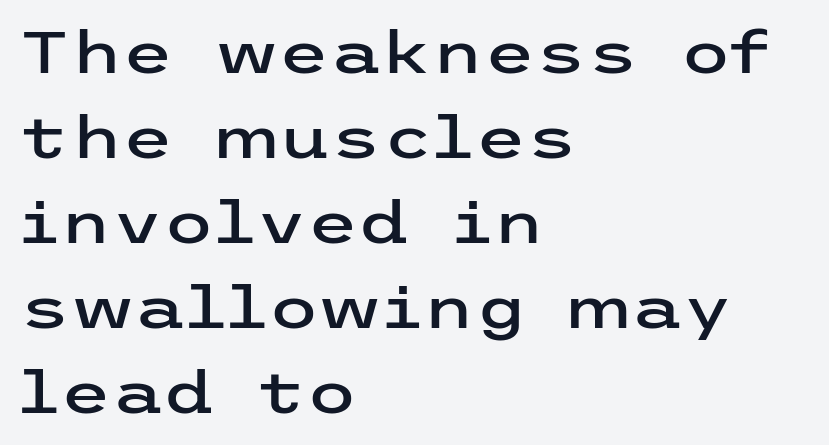
Teacher's note: observe the even left margin — that is flush-left alignment. This rendering leaves character spacing at its baseline value. Grotesque or geometric, the face here clearly has no serifs. A bare baseline throughout the passage. The specimen reads as upright at a glance. Horizontal bands of white between lines are of average thickness.
